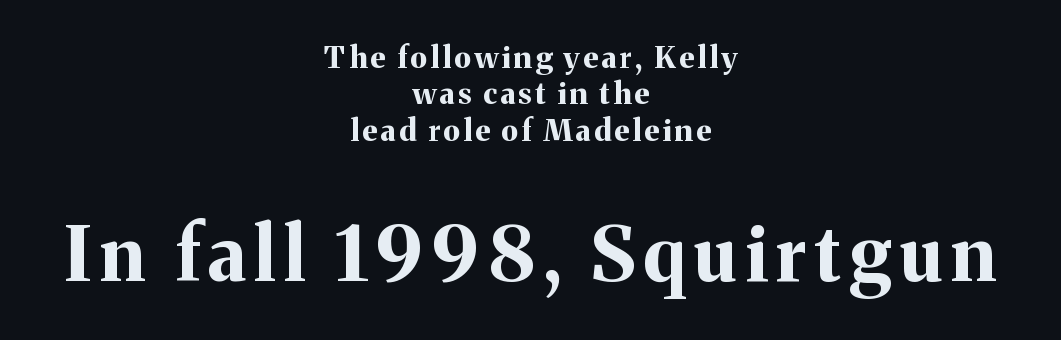
{"serif": "yes", "italic": "no", "bold": "yes", "weight": "bold", "width": "normal", "stroke_contrast": "medium", "x_height": "medium", "monospaced": "no", "underline": "no", "align": "center", "line_spacing_ratio": 1.21, "larger_block": "second", "size_ratio": 2.5, "glyph_px": 75}
